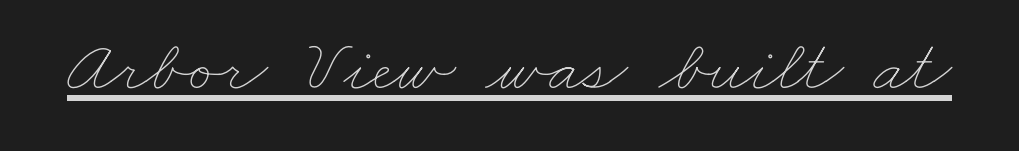
Q: Is the text bold? A: No.
Q: Is the text underlined? A: Yes.
Q: Is the spacing between letters normal or unusually wide? A: Normal.
Q: Width (condensed, normal, or wide)? A: Wide.
Q: Stroke contrast? A: Low.
Q: x-height? A: Small.
Q: Monospaced? A: No.
